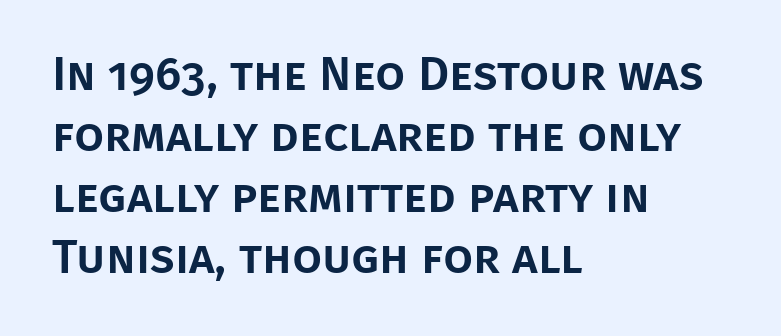
Q: Is the text italic (slanted)? A: No, it is upright.
Q: Is the typeface a serif or a sans-serif typeface? A: Sans-serif.
Q: Is the text underlined? A: No.
Q: How is the paragraph aligned? A: Left-aligned.
Q: Is the spacing between letters normal or unusually wide? A: Normal.
Q: Is the spacing between lines tight, normal or loose? A: Normal.
Q: Width (condensed, normal, or wide)? A: Normal.
Q: Stroke contrast? A: Low.
Q: x-height? A: Large.
Q: Monospaced? A: No.
